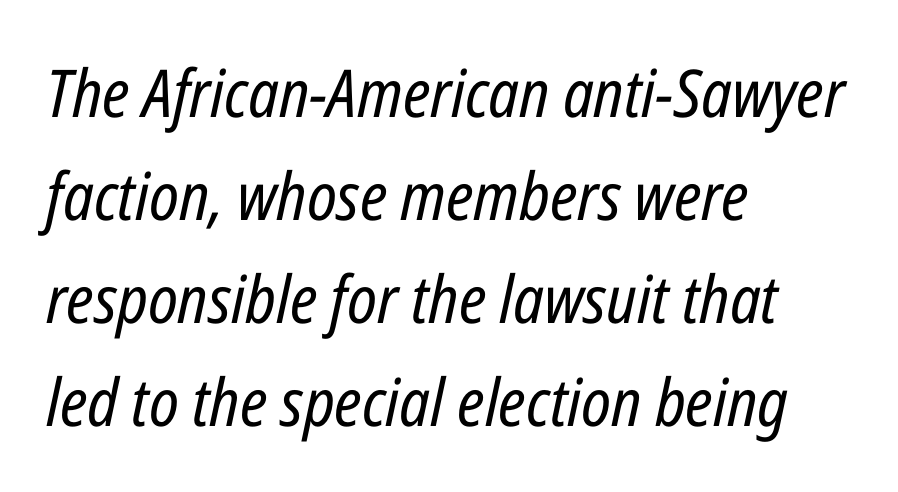
Q: Is the text bold? A: No.
Q: Is the text italic (slanted)? A: Yes, it leans right by about 12 degrees.
Q: Is the text underlined? A: No.
Q: How is the paragraph aligned? A: Left-aligned.
Q: Is the spacing between letters normal or unusually wide? A: Normal.
Q: Is the spacing between lines tight, normal or loose? A: Normal.
Q: Width (condensed, normal, or wide)? A: Condensed.
Q: Stroke contrast? A: Low.
Q: x-height? A: Medium.
Q: Monospaced? A: No.
